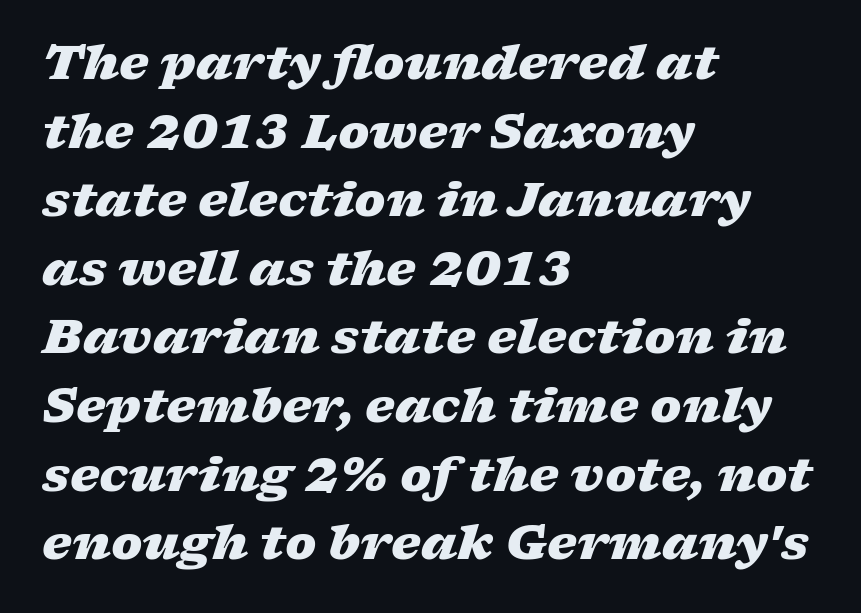
{"italic": "yes", "lean": "right", "slant_degrees": 17, "bold": "yes", "weight": "heavy", "width": "wide", "stroke_contrast": "low", "x_height": "medium", "monospaced": "no", "underline": "no", "align": "left", "line_spacing": "normal", "line_spacing_ratio": 1.46, "letter_spacing": "normal", "letter_spacing_em": 0.0, "glyph_px": 47}
